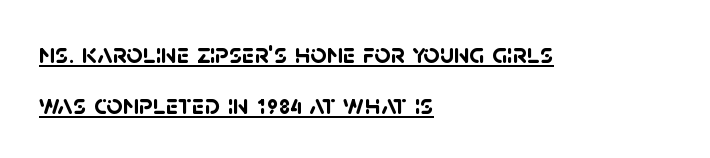
Note: no serifs on the glyphs. The tracking reads as untouched default to a designer's eye. These characters rest on top of a visible drawn line. Notice how thick the strokes are: this is what a full bold looks like. The compositor pushed each line to the left boundary. Each letter keeps its own natural width here, so spacing adapts to shape.
